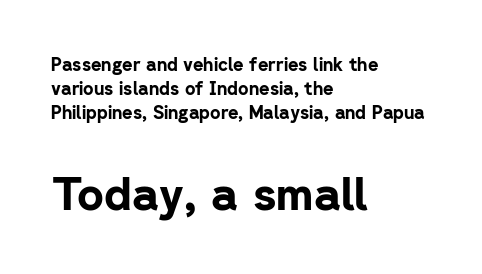
The image shows 46 px bold sans-serif type, upright; set left-aligned, normal line spacing (1.33x), normal letter spacing, not underlined; the second (bottom) block is 2.56x larger; low stroke contrast and a medium x-height.
